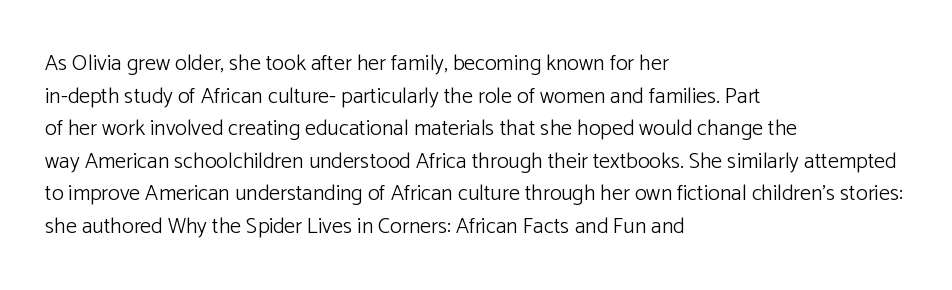
Rows of type keep a routine distance in the vertical direction. The space beneath each line is pristine and unruled. Which margin do the lines hug? The left one — the right edge is uneven. The letterforms sit shoulder to shoulder at normal distance.
